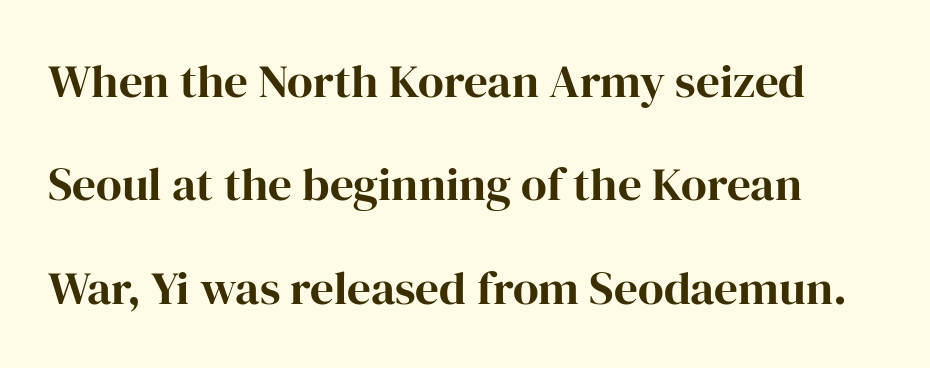
The image shows 47 px bold serif type, upright; set loose line spacing (2.2x), normal letter spacing, not underlined; high stroke contrast and a medium x-height.
